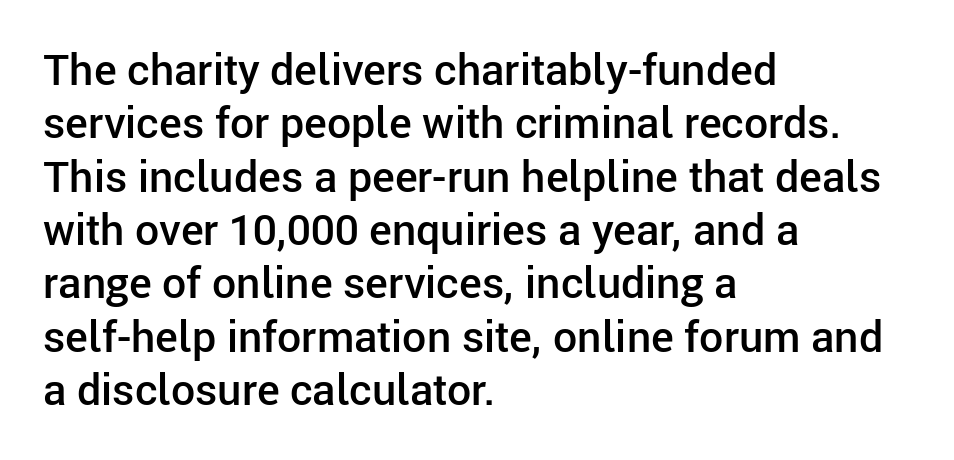
Q: Is the text bold? A: Semi-bold.
Q: Is the text italic (slanted)? A: No, it is upright.
Q: Is the typeface a serif or a sans-serif typeface? A: Sans-serif.
Q: Is the text underlined? A: No.
Q: How is the paragraph aligned? A: Left-aligned.
Q: Is the spacing between letters normal or unusually wide? A: Normal.
Q: Width (condensed, normal, or wide)? A: Normal.
Q: Stroke contrast? A: Low.
Q: x-height? A: Medium.
Q: Monospaced? A: No.
